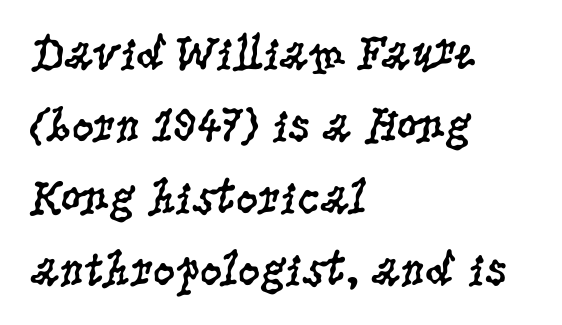
Q: Is the text bold? A: No.
Q: Is the typeface a serif or a sans-serif typeface? A: Serif.
Q: Is the text underlined? A: No.
Q: How is the paragraph aligned? A: Left-aligned.
Q: Is the spacing between letters normal or unusually wide? A: Normal.
Q: Is the spacing between lines tight, normal or loose? A: Normal.
Q: Width (condensed, normal, or wide)? A: Condensed.
Q: Stroke contrast? A: Low.
Q: x-height? A: Large.
Q: Monospaced? A: No.
